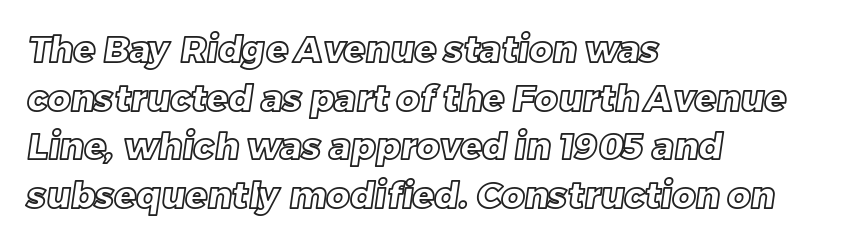
Q: Is the text underlined? A: No.
Q: How is the paragraph aligned? A: Left-aligned.
Q: Is the spacing between letters normal or unusually wide? A: Normal.
Q: Is the spacing between lines tight, normal or loose? A: Normal.
Q: Width (condensed, normal, or wide)? A: Normal.
Q: x-height? A: Large.
Q: Monospaced? A: No.
